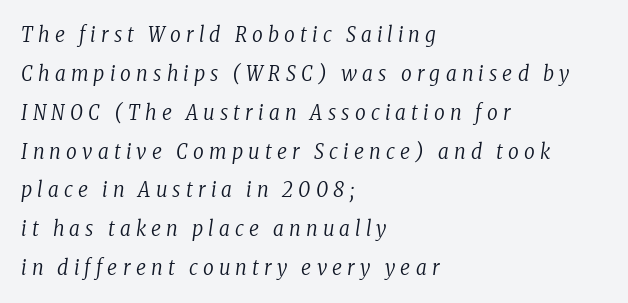
Only glyphs here, with clear space below each row. Style check: oblique. Look at the tracking — it's clearly loosened, letters drifting apart. Summary of weight: not heavy and not bold. Which margin do the lines hug? The left one — the right edge is uneven.
